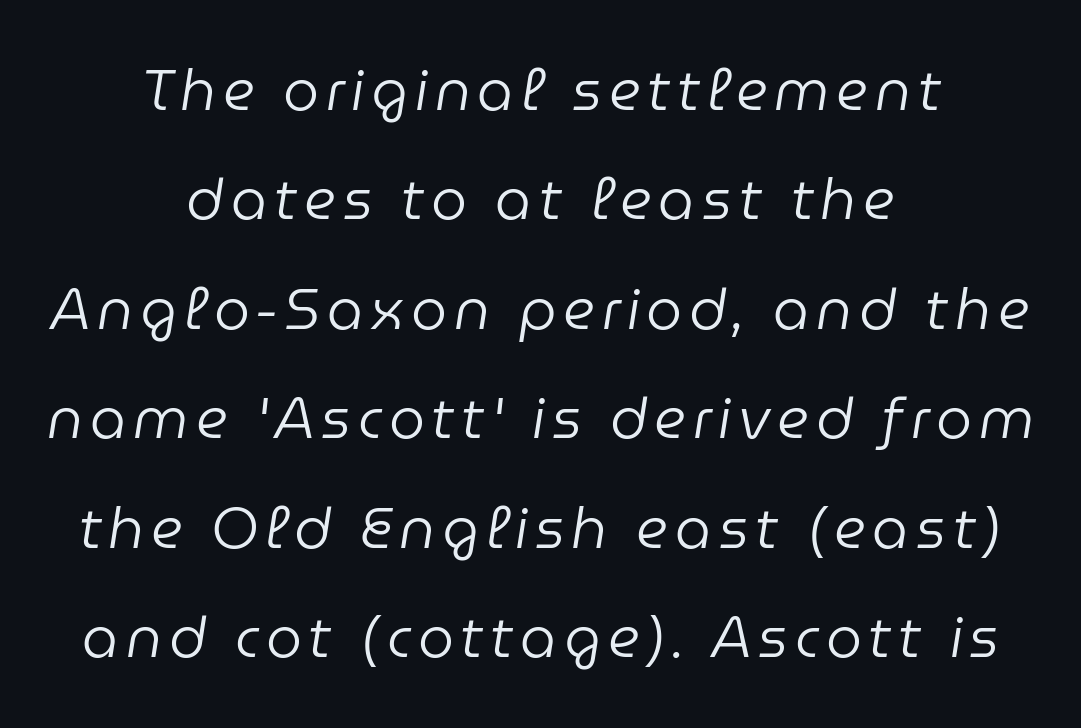
The strokes carry an ordinary text weight at most. The space between consecutive lines is lavish. No word sits above an underline. Think of a printed novel: that variable character pitch is what you see here.
